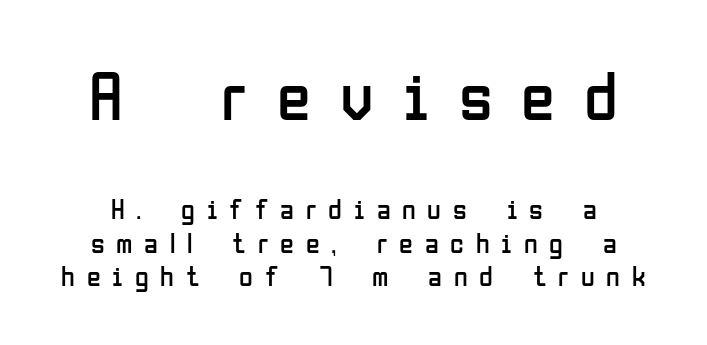
The image shows 69 px regular-weight, condensed sans-serif type, upright; set line spacing 1.21x, unusually wide letter spacing (+0.42 em), not underlined; the first (top) block is 2.46x larger; low stroke contrast and a medium x-height.
